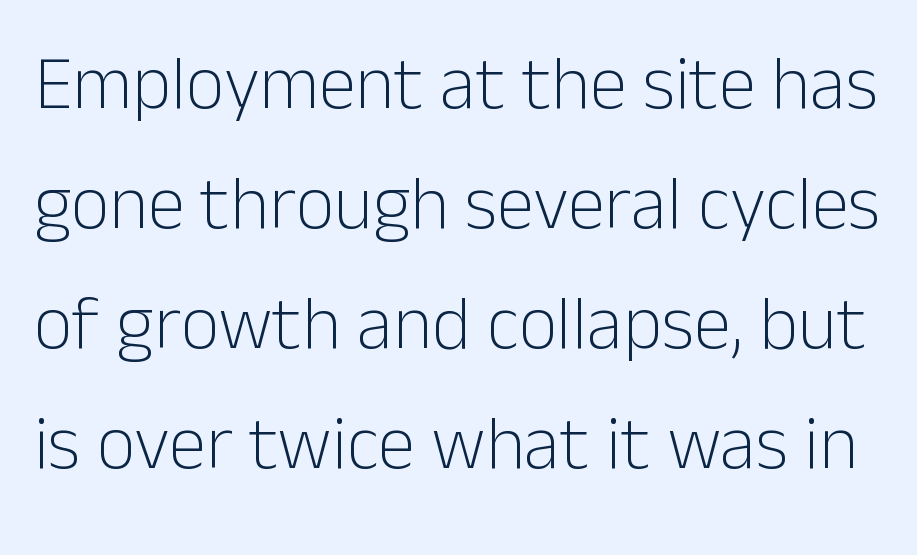
The image shows 75 px light sans-serif type, upright; set normal line spacing (1.6x), normal letter spacing, not underlined; low stroke contrast and a medium x-height.
